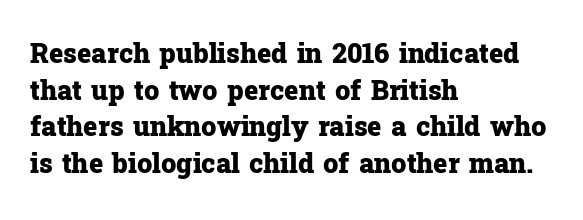
The image shows 27 px bold type, upright; set left-aligned, normal line spacing (1.36x), normal letter spacing, not underlined.
